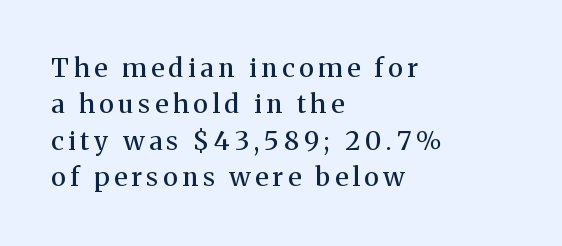
In terms of weight, the rendering is demibold, just under bold. Layout note: lines flush left. Nope, not italic — everything's standing straight. Bare-footed words on every line.
